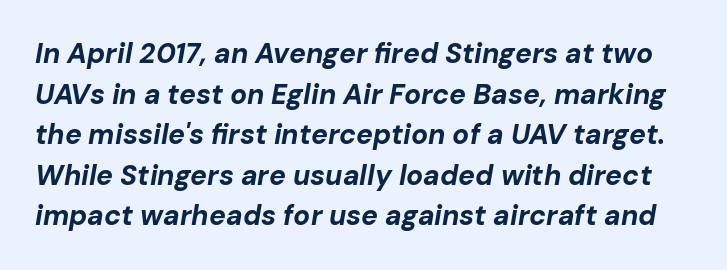
{"italic": "yes", "lean": "right", "slant_degrees": 10, "bold": "yes", "weight": "bold", "width": "normal", "stroke_contrast": "low", "x_height": "medium", "monospaced": "no", "underline": "no", "line_spacing": "normal", "line_spacing_ratio": 1.45, "letter_spacing": "normal", "letter_spacing_em": 0.0, "glyph_px": 28}
